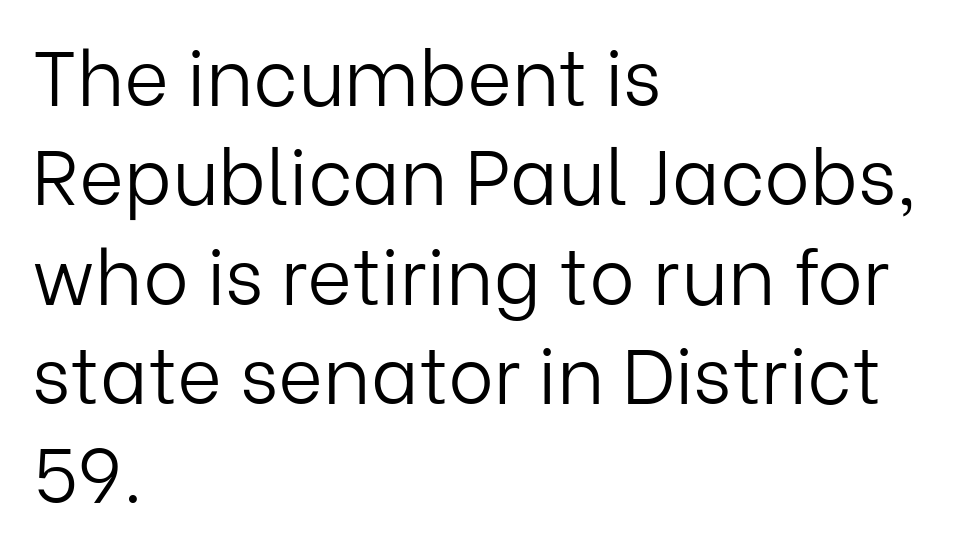
{"serif": "no", "italic": "no", "bold": "no", "weight": "light", "width": "normal", "stroke_contrast": "low", "x_height": "medium", "monospaced": "no", "underline": "no", "align": "left", "line_spacing": "normal", "line_spacing_ratio": 1.29, "letter_spacing": "normal", "letter_spacing_em": 0.0, "glyph_px": 77}
